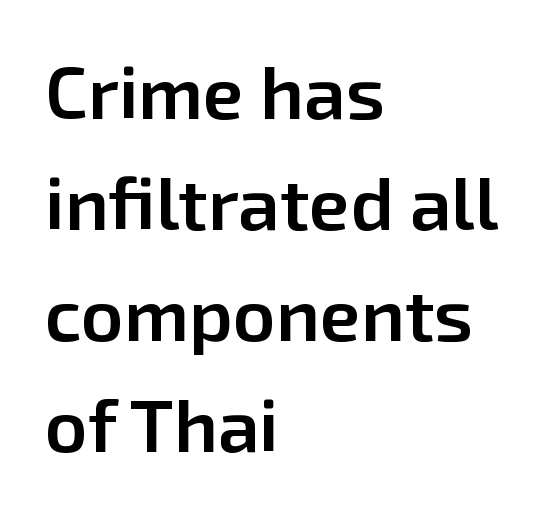
Successive baselines arrive at the customary interval. No italicization has been applied; the sample stays upright. Caption: standard tracking, unaltered. Unlike a traditional serif, this face leaves its strokes unadorned. You could not count columns in this text — the font is proportionally spaced. Descender tails drop into unmarked territory.
